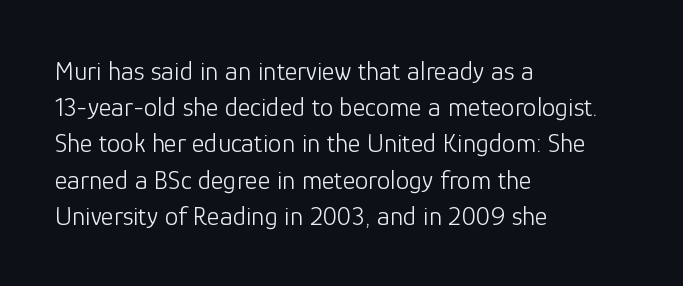
{"italic": "no", "bold": "no", "underline": "no", "align": "left", "line_spacing": "normal", "line_spacing_ratio": 1.34, "letter_spacing": "normal", "letter_spacing_em": 0.0, "glyph_px": 27}
